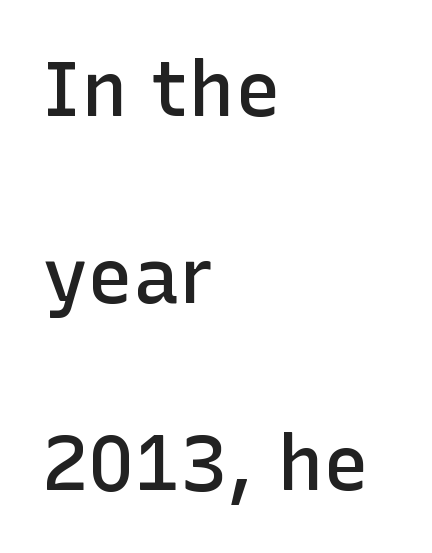
The image shows 77 px semibold sans-serif type, upright; set left-aligned, loose line spacing (2.43x), normal letter spacing, not underlined; low stroke contrast and a medium x-height.
